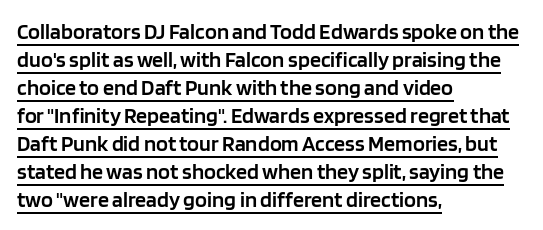
The image shows 22 px text type, upright; set left-aligned, normal line spacing (1.27x), normal letter spacing, underlined.
